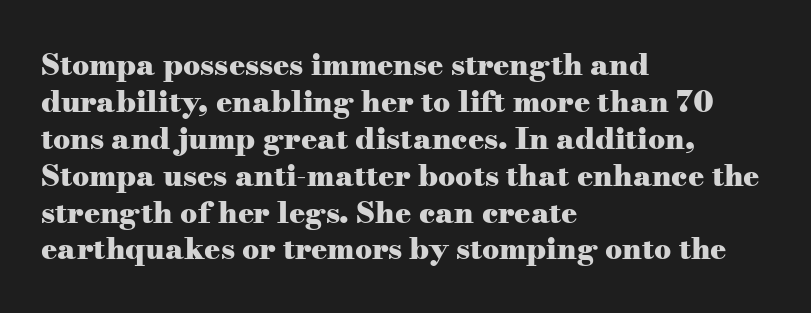
The image shows 30 px heavy, wide serif type, upright; set left-aligned, line spacing 1.23x, normal letter spacing, not underlined; medium stroke contrast and a small x-height.
